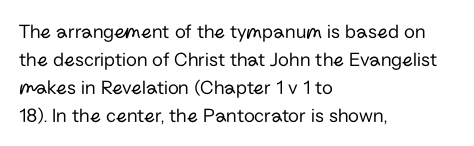
The image shows 20 px text type, upright; set left-aligned, normal line spacing (1.4x), normal letter spacing, not underlined.
